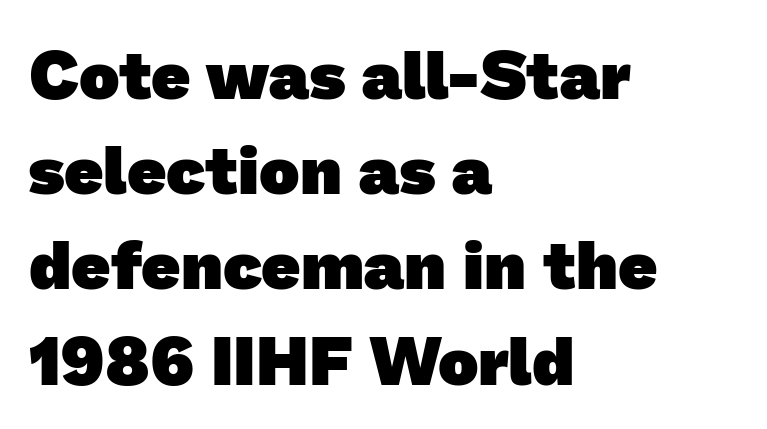
Short note: letters normally spaced. To sum up the face: it is a sans, with no serifs. Compared with typical paragraphs, the rows here are spaced about the same. Underlining? Definitely not there. The passage is arranged the way most books set body copy — flush left.
